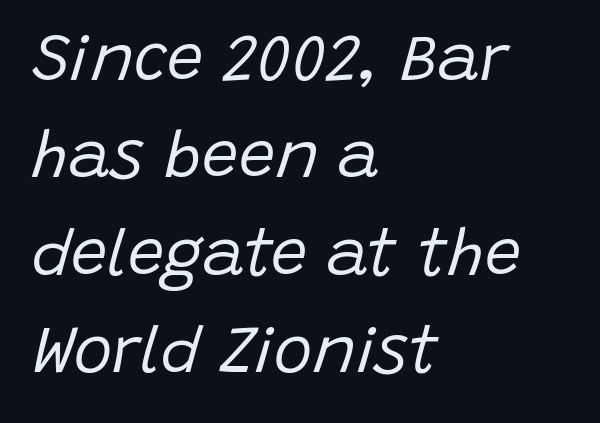
{"italic": "yes", "lean": "right", "slant_degrees": 15, "bold": "no", "weight": "regular", "width": "normal", "stroke_contrast": "low", "x_height": "large", "monospaced": "no", "underline": "no", "align": "left", "line_spacing": "normal", "line_spacing_ratio": 1.5, "letter_spacing": "normal", "letter_spacing_em": 0.0, "glyph_px": 65}
